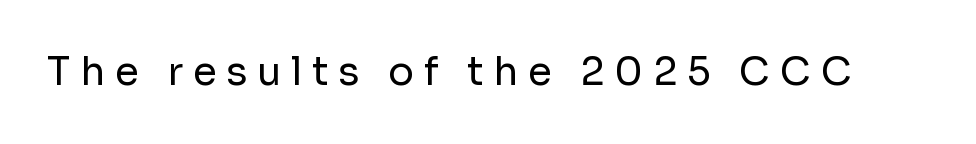
The image shows 39 px regular-weight sans-serif type, upright; set unusually wide letter spacing (+0.25 em), not underlined; low stroke contrast and a medium x-height.
